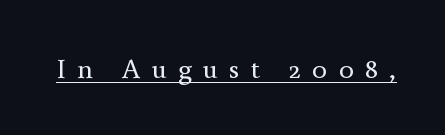
The image shows 28 px regular-weight serif type, upright; set unusually wide letter spacing (+0.4 em), underlined; a small x-height.
